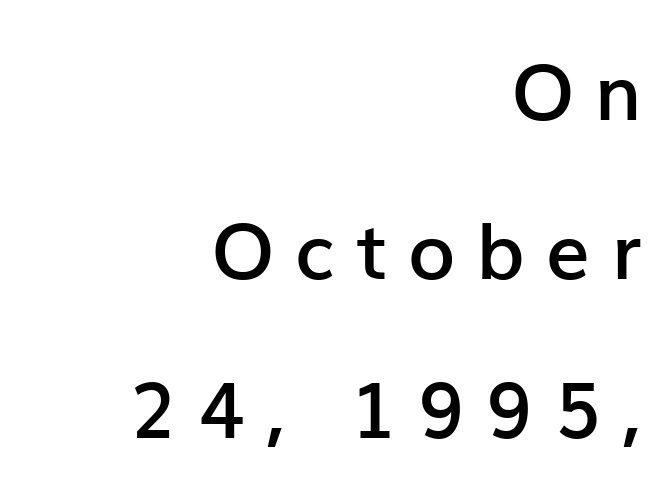
The block of text is sparse from top to bottom, with ample space between rows. Caption: expanded tracking, letters set apart. Letters rest on an invisible, unmarked baseline. If you drew a line through each stem, it would be perfectly vertical. These lines are rendered in a variable-pitch font. Typeset ragged left — the right edge is the straight one.
